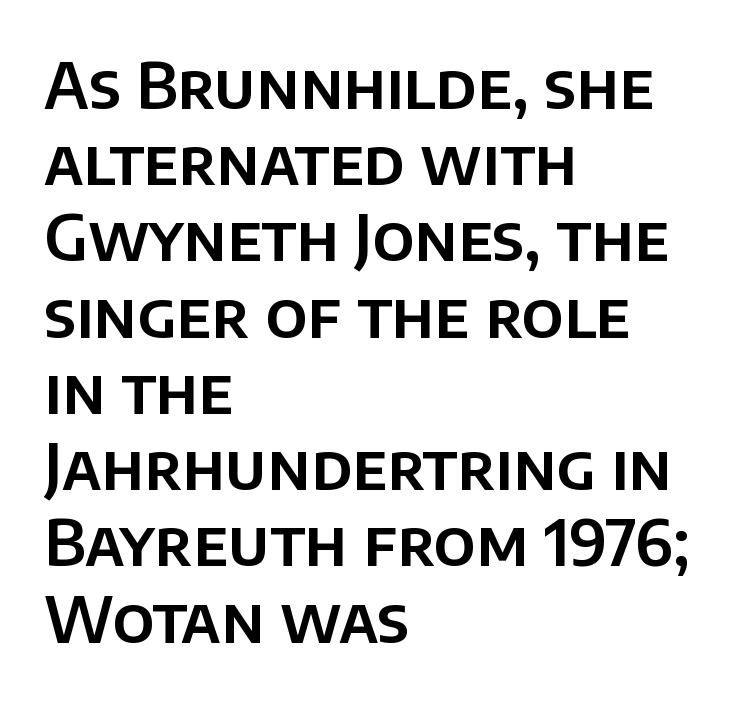
{"serif": "no", "italic": "no", "width": "normal", "stroke_contrast": "low", "x_height": "large", "monospaced": "no", "underline": "no", "align": "left", "line_spacing_ratio": 1.21, "letter_spacing": "normal", "letter_spacing_em": 0.0, "glyph_px": 63}
